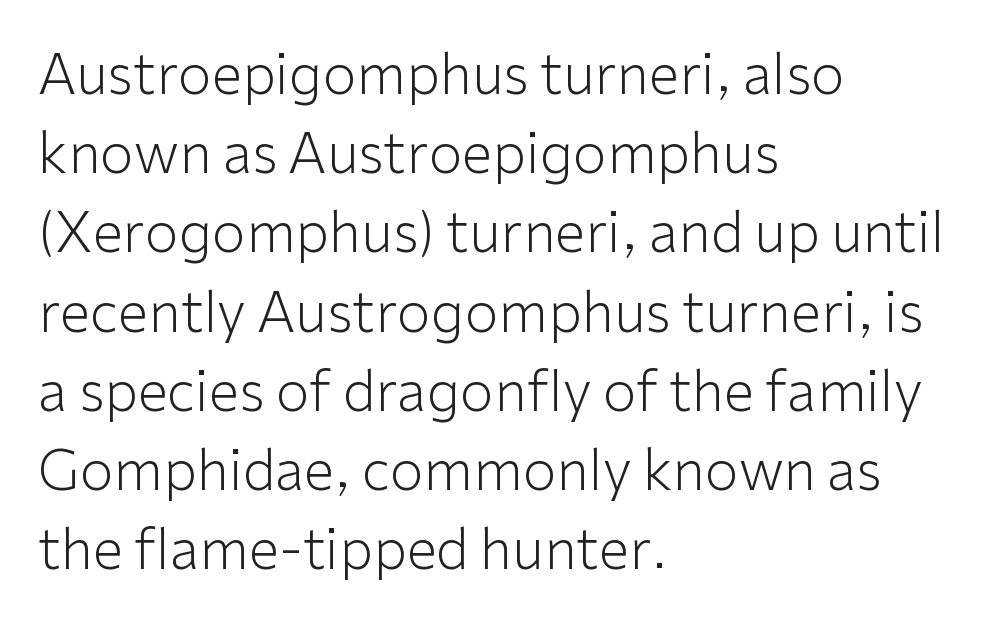
{"serif": "no", "italic": "no", "bold": "no", "weight": "light", "width": "normal", "stroke_contrast": "low", "x_height": "medium", "monospaced": "no", "underline": "no", "align": "left", "line_spacing": "normal", "line_spacing_ratio": 1.44, "letter_spacing": "normal", "letter_spacing_em": 0.0, "glyph_px": 55}
